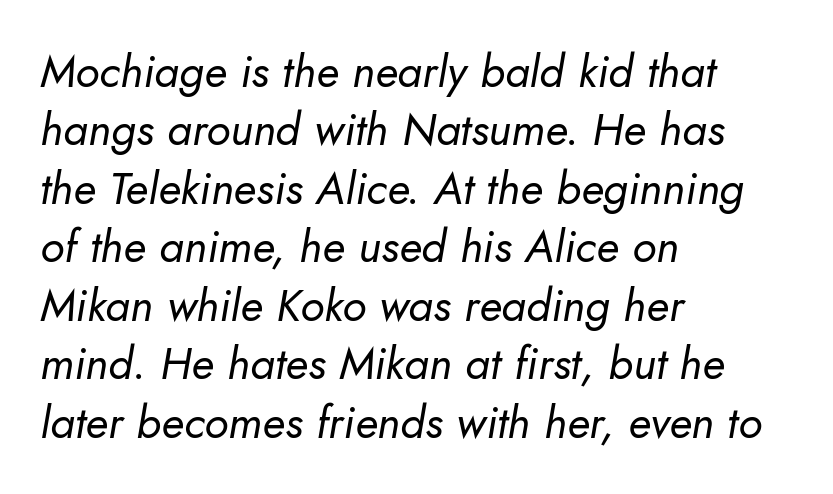
Q: Is the text bold? A: No.
Q: Is the text italic (slanted)? A: Yes, it leans right by about 10 degrees.
Q: Is the text underlined? A: No.
Q: How is the paragraph aligned? A: Left-aligned.
Q: Is the spacing between letters normal or unusually wide? A: Normal.
Q: Is the spacing between lines tight, normal or loose? A: Normal.
Q: Width (condensed, normal, or wide)? A: Normal.
Q: Stroke contrast? A: Low.
Q: x-height? A: Small.
Q: Monospaced? A: No.
